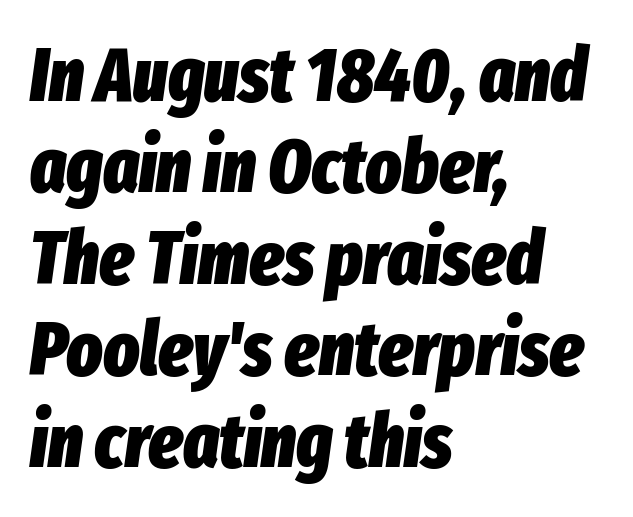
Q: Is the text bold? A: Yes.
Q: Is the text italic (slanted)? A: Yes, it leans right by about 8 degrees.
Q: Is the text underlined? A: No.
Q: How is the paragraph aligned? A: Left-aligned.
Q: Is the spacing between letters normal or unusually wide? A: Normal.
Q: Width (condensed, normal, or wide)? A: Condensed.
Q: Stroke contrast? A: Low.
Q: x-height? A: Medium.
Q: Monospaced? A: No.
